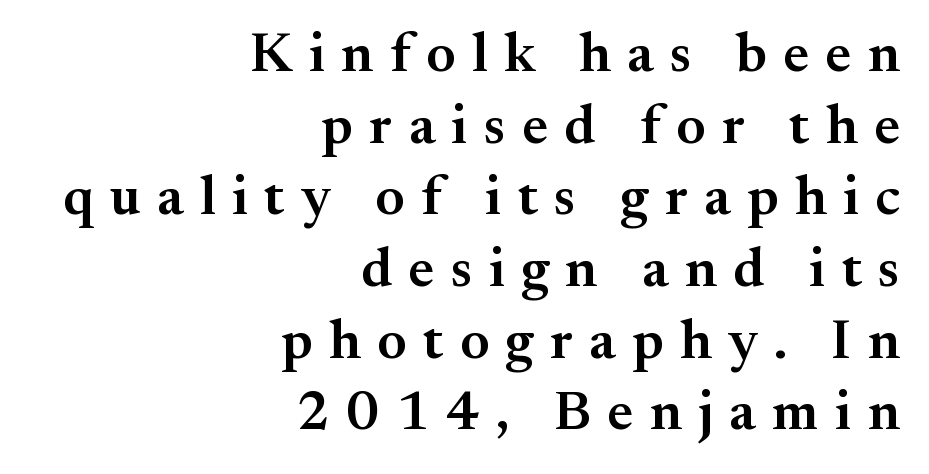
The sample has been set in demibold, a notch under bold. Evenly set lines give the paragraph a standard silhouette. Proportional: the letters do not fall into vertical columns. The type family on display is of the serif kind.
